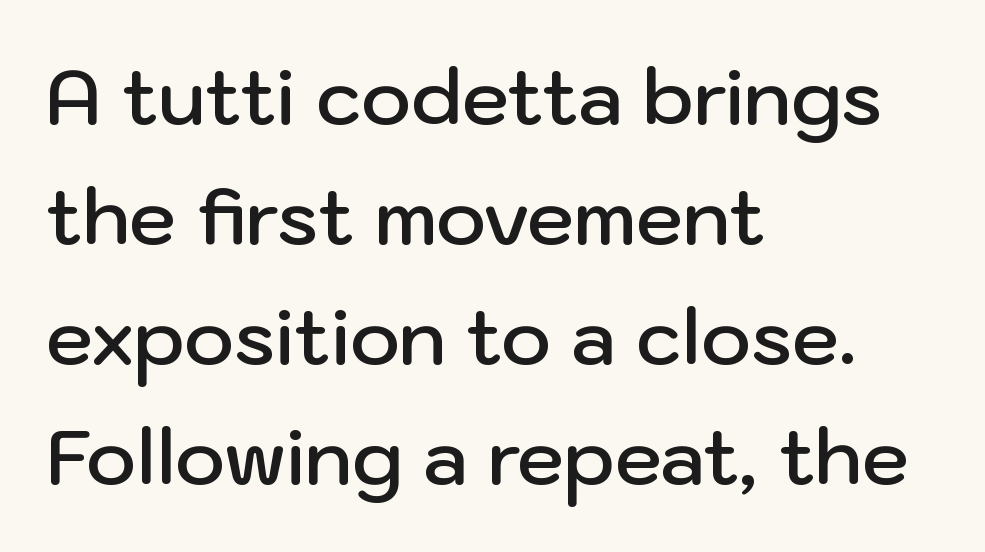
{"serif": "no", "italic": "no", "bold": "semi", "weight": "semibold", "width": "normal", "stroke_contrast": "low", "x_height": "medium", "monospaced": "no", "underline": "no", "align": "left", "line_spacing": "normal", "line_spacing_ratio": 1.58, "letter_spacing": "normal", "letter_spacing_em": 0.0, "glyph_px": 76}
